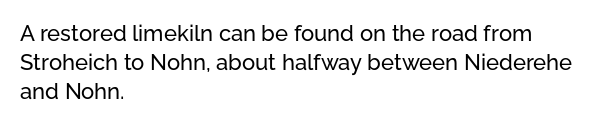
The image shows 22 px text type, upright; set left-aligned, normal line spacing (1.31x), normal letter spacing, not underlined.
